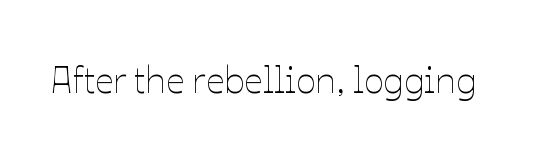
Q: Is the text bold? A: No.
Q: Is the text italic (slanted)? A: No, it is upright.
Q: Is the text underlined? A: No.
Q: Is the spacing between letters normal or unusually wide? A: Normal.
Q: Width (condensed, normal, or wide)? A: Normal.
Q: Stroke contrast? A: Low.
Q: x-height? A: Medium.
Q: Monospaced? A: No.
